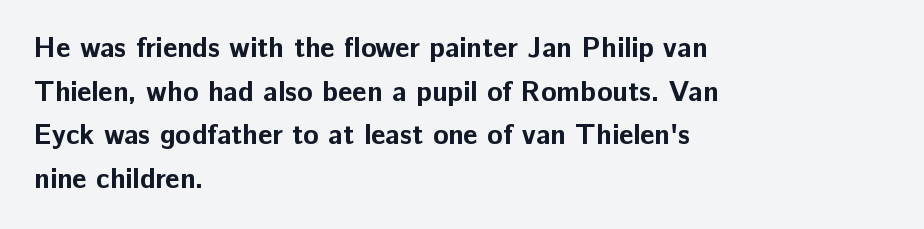
{"serif": "no", "italic": "no", "bold": "yes", "weight": "bold", "width": "normal", "stroke_contrast": "low", "x_height": "medium", "monospaced": "no", "underline": "no", "align": "left", "line_spacing": "normal", "line_spacing_ratio": 1.56, "letter_spacing": "normal", "letter_spacing_em": 0.0, "glyph_px": 28}
